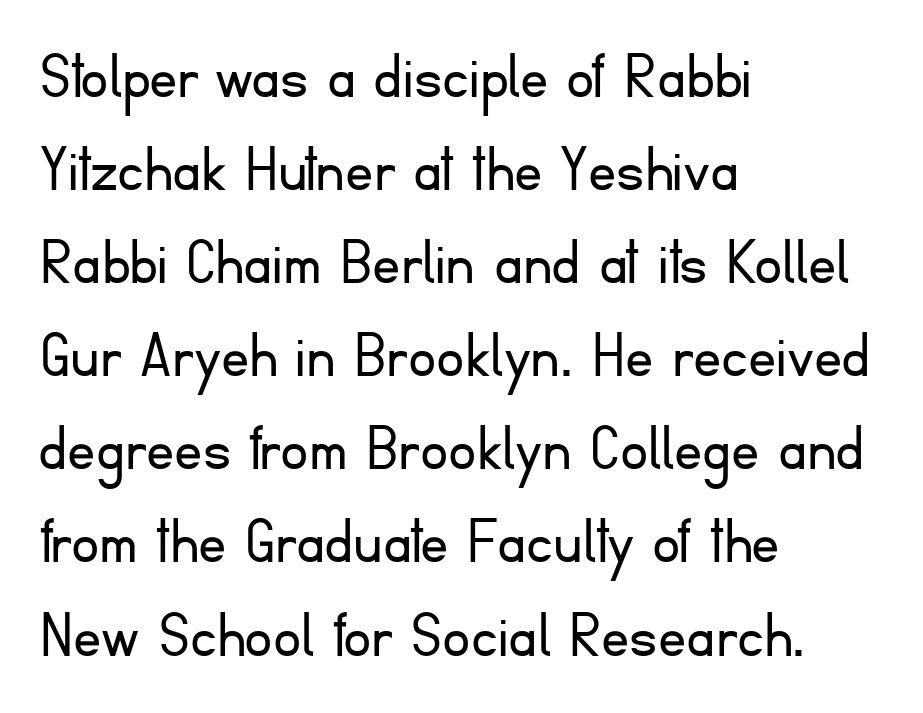
{"serif": "no", "italic": "no", "bold": "no", "weight": "light", "width": "normal", "stroke_contrast": "low", "x_height": "small", "monospaced": "no", "underline": "no", "align": "left", "line_spacing": "normal", "line_spacing_ratio": 1.33, "letter_spacing": "normal", "letter_spacing_em": 0.0, "glyph_px": 70}
